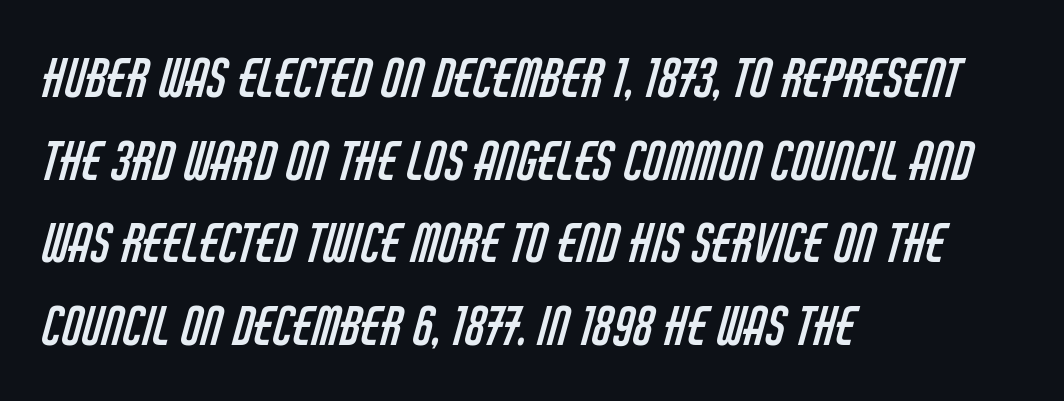
The image shows 53 px regular-weight, condensed sans-serif type; set left-aligned, normal line spacing (1.56x), normal letter spacing, not underlined; low stroke contrast and a large x-height.
